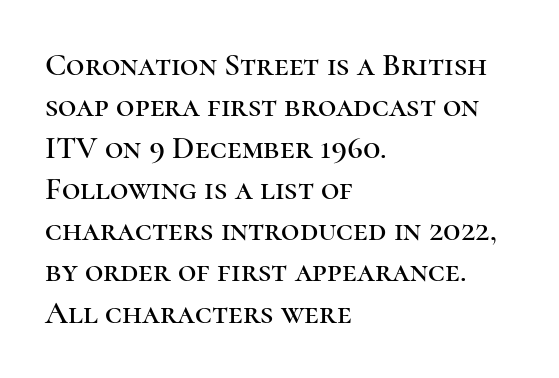
Q: Is the text italic (slanted)? A: No, it is upright.
Q: Is the typeface a serif or a sans-serif typeface? A: Serif.
Q: Is the text underlined? A: No.
Q: How is the paragraph aligned? A: Left-aligned.
Q: Is the spacing between letters normal or unusually wide? A: Normal.
Q: Is the spacing between lines tight, normal or loose? A: Normal.
Q: Width (condensed, normal, or wide)? A: Normal.
Q: Stroke contrast? A: High.
Q: x-height? A: Medium.
Q: Monospaced? A: No.
